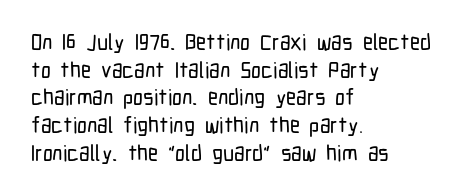
Regarding leading, the lines here are spaced in the standard way. The space beneath each line is pristine and unruled. Tracking value appears to be zero — textbook default spacing. The setting favours the left margin, as ordinary paragraphs usually do.
